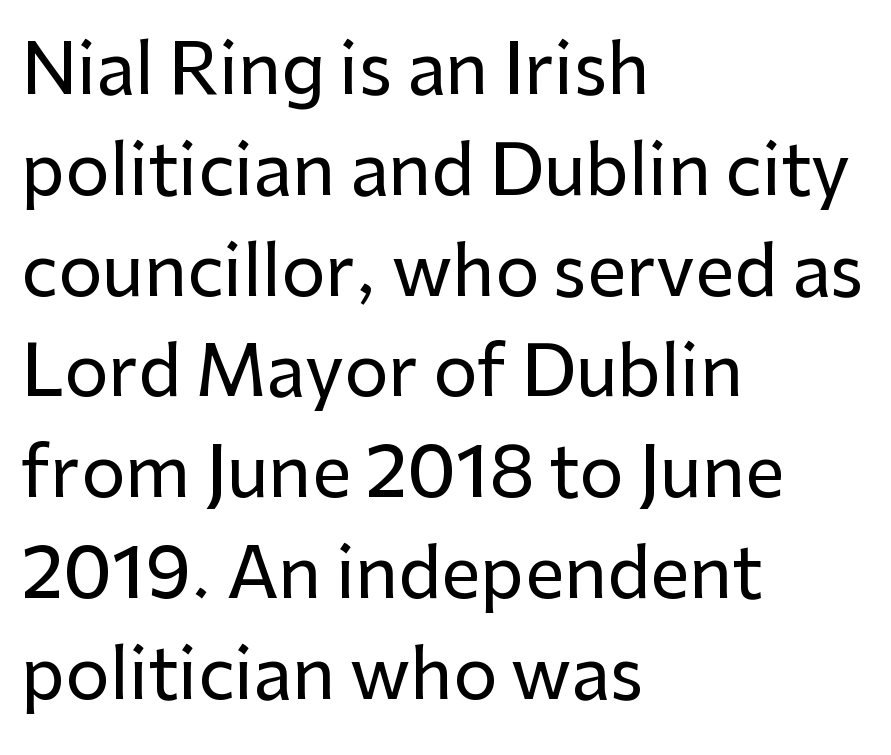
The image shows 70 px sans-serif type, upright; set left-aligned, normal line spacing (1.44x), normal letter spacing, not underlined; low stroke contrast and a medium x-height.
